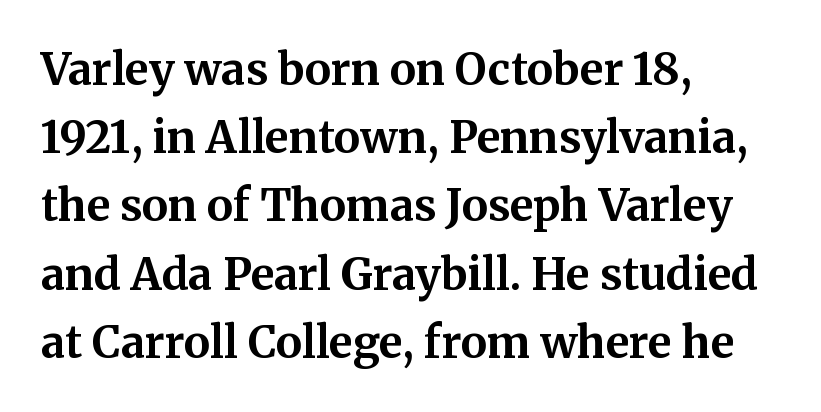
{"serif": "yes", "italic": "no", "bold": "yes", "weight": "bold", "width": "normal", "stroke_contrast": "medium", "x_height": "medium", "monospaced": "no", "underline": "no", "align": "left", "line_spacing": "normal", "line_spacing_ratio": 1.55, "letter_spacing": "normal", "letter_spacing_em": 0.0, "glyph_px": 44}
